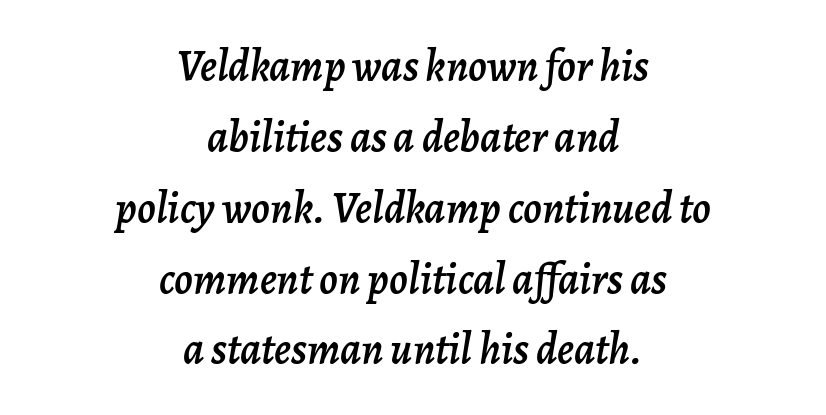
{"italic": "yes", "lean": "right", "slant_degrees": 7, "width": "normal", "stroke_contrast": "low", "x_height": "medium", "monospaced": "no", "underline": "no", "align": "center", "line_spacing": "normal", "line_spacing_ratio": 1.61, "letter_spacing": "normal", "letter_spacing_em": 0.0, "glyph_px": 44}
